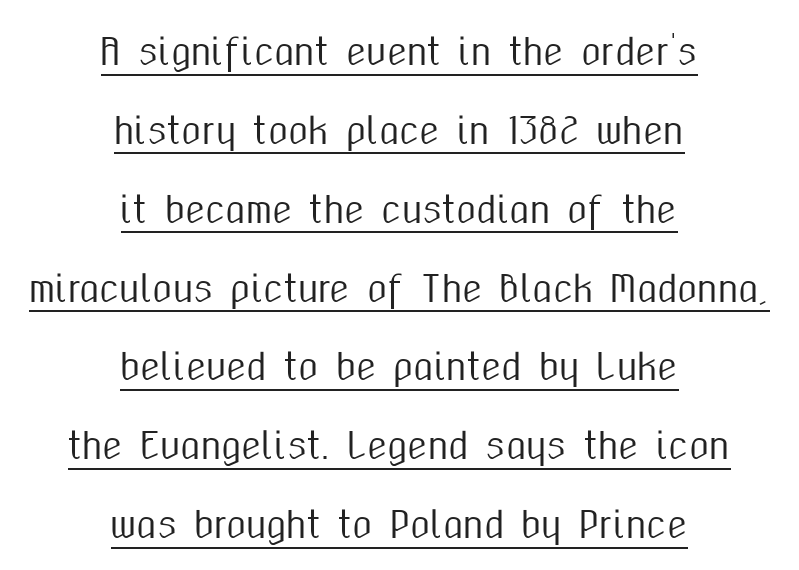
Leftover space on each line is divided equally before and after the words. Upright lettering throughout. Are there feet on the stems? There aren't — it's a sans. This rendering leaves character spacing at its baseline value. These lines stand farther apart than default settings would place them.
